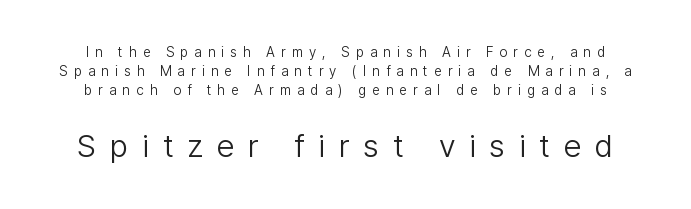
Q: Is the text bold? A: No.
Q: Is the text italic (slanted)? A: No, it is upright.
Q: Is the typeface a serif or a sans-serif typeface? A: Sans-serif.
Q: Is the text underlined? A: No.
Q: Is the spacing between letters normal or unusually wide? A: Unusually wide.
Q: Is the spacing between lines tight, normal or loose? A: Normal.
Q: Which block of text is set in a larger size, the first (top) or the second (bottom)? A: The second (bottom) one.
Q: Width (condensed, normal, or wide)? A: Normal.
Q: Stroke contrast? A: Low.
Q: x-height? A: Medium.
Q: Monospaced? A: No.
